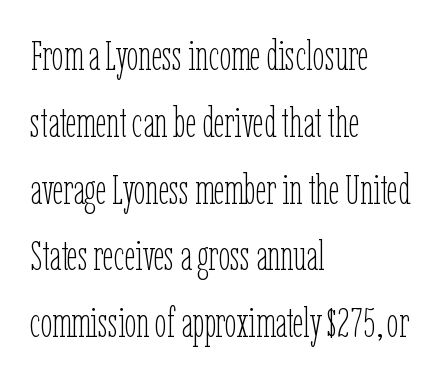
{"italic": "no", "bold": "no", "weight": "thin", "width": "condensed", "stroke_contrast": "low", "x_height": "medium", "monospaced": "no", "underline": "no", "align": "left", "line_spacing": "normal", "line_spacing_ratio": 1.59, "letter_spacing": "normal", "letter_spacing_em": 0.0, "glyph_px": 42}
